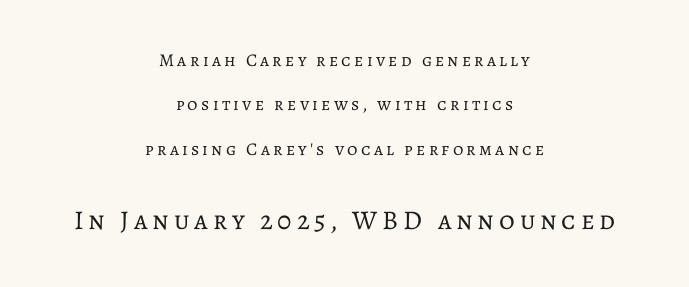
The image shows 27 px text type, upright; set centered, loose line spacing (2.46x), not underlined; the second (bottom) block is 1.5x larger.
